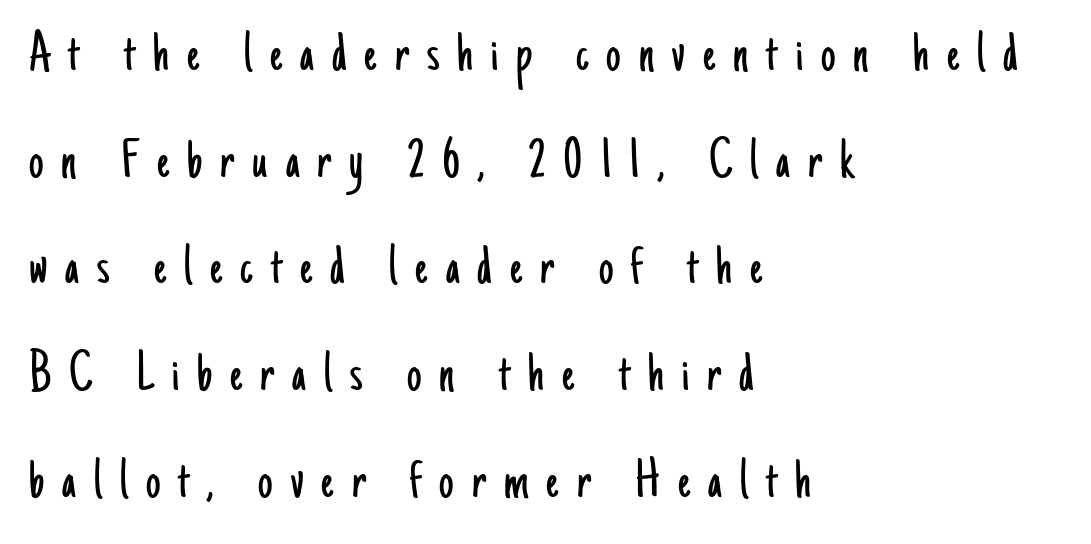
A sans-serif font was chosen for this passage. The face used here is proportionally spaced, like ordinary book or web type. These lines are set flush left with a ragged right edge. Unbolded letterforms with no extra heft.
